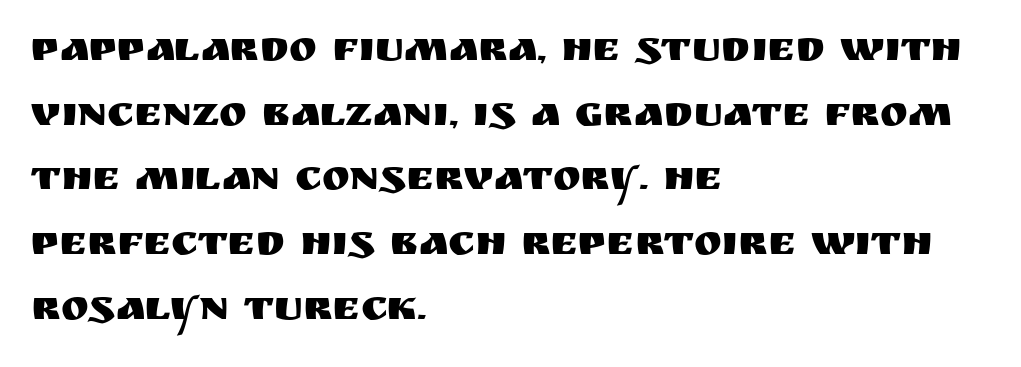
Q: Is the text italic (slanted)? A: No, it is upright.
Q: Is the typeface a serif or a sans-serif typeface? A: Sans-serif.
Q: Is the text underlined? A: No.
Q: How is the paragraph aligned? A: Left-aligned.
Q: Is the spacing between letters normal or unusually wide? A: Normal.
Q: Is the spacing between lines tight, normal or loose? A: Normal.
Q: Width (condensed, normal, or wide)? A: Normal.
Q: Stroke contrast? A: Medium.
Q: x-height? A: Large.
Q: Monospaced? A: No.
